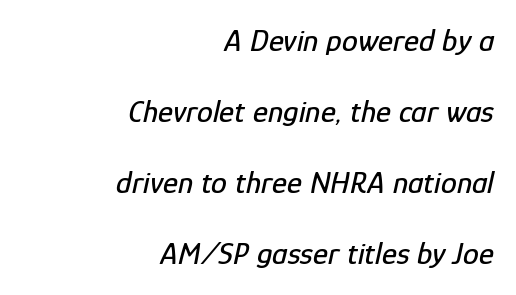
Q: Is the text italic (slanted)? A: Yes, it leans right by about 12 degrees.
Q: Is the text underlined? A: No.
Q: How is the paragraph aligned? A: Right-aligned.
Q: Is the spacing between letters normal or unusually wide? A: Normal.
Q: Is the spacing between lines tight, normal or loose? A: Loose.
Q: Width (condensed, normal, or wide)? A: Condensed.
Q: Stroke contrast? A: Low.
Q: x-height? A: Medium.
Q: Monospaced? A: No.
